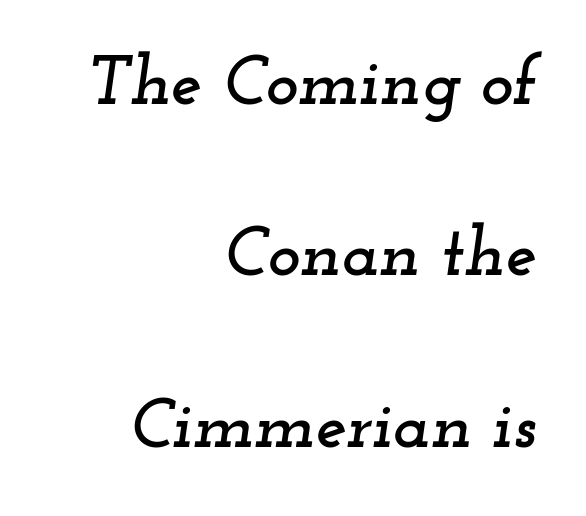
{"serif": "yes", "italic": "yes", "lean": "right", "slant_degrees": 12, "width": "wide", "stroke_contrast": "low", "x_height": "small", "monospaced": "no", "underline": "no", "align": "right", "line_spacing": "loose", "line_spacing_ratio": 2.45, "letter_spacing": "normal", "letter_spacing_em": 0.0, "glyph_px": 70}
